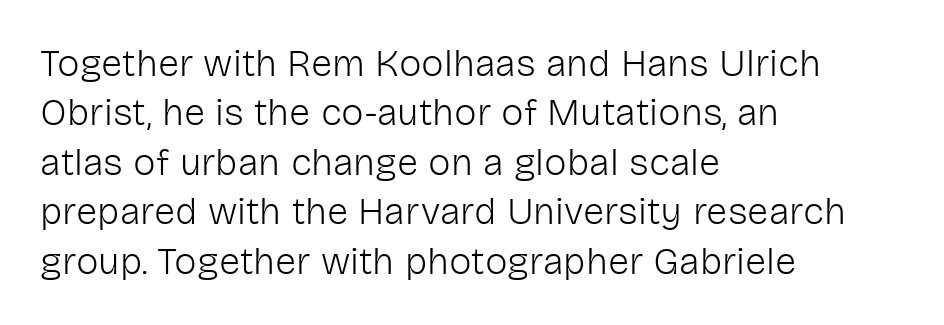
Q: Is the text bold? A: No.
Q: Is the text italic (slanted)? A: No, it is upright.
Q: Is the typeface a serif or a sans-serif typeface? A: Sans-serif.
Q: Is the text underlined? A: No.
Q: How is the paragraph aligned? A: Left-aligned.
Q: Is the spacing between letters normal or unusually wide? A: Normal.
Q: Is the spacing between lines tight, normal or loose? A: Normal.
Q: Width (condensed, normal, or wide)? A: Normal.
Q: Stroke contrast? A: Low.
Q: x-height? A: Medium.
Q: Monospaced? A: No.
